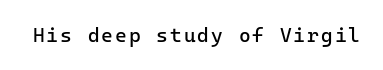
The type sits square on the baseline with zero lean. The strip under each line holds only bare page. Is the stroke heavy? The answer is a plain regular-or-lighter.
